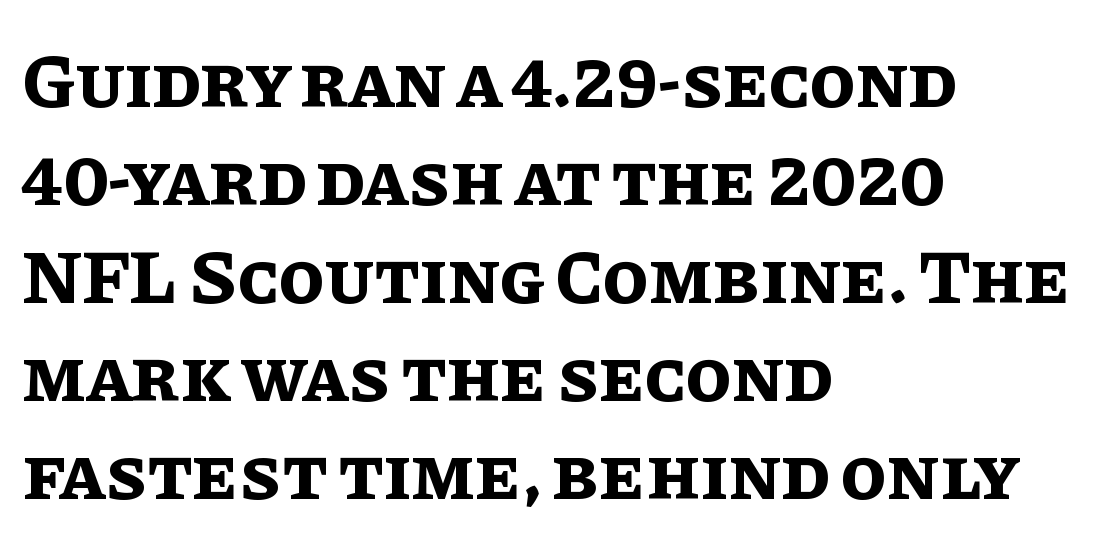
{"italic": "no", "bold": "yes", "weight": "bold", "width": "normal", "stroke_contrast": "low", "x_height": "large", "monospaced": "no", "underline": "no", "align": "left", "line_spacing": "normal", "line_spacing_ratio": 1.29, "letter_spacing": "normal", "letter_spacing_em": 0.0, "glyph_px": 76}
